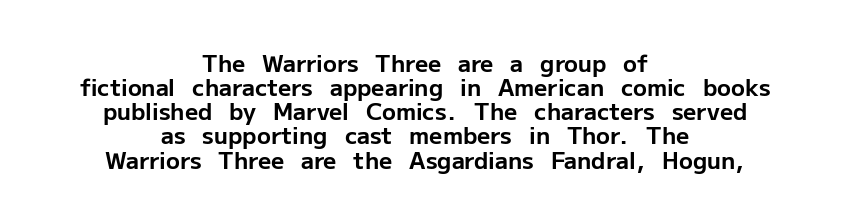
Q: Is the text bold? A: Yes.
Q: Is the text italic (slanted)? A: No, it is upright.
Q: Is the text underlined? A: No.
Q: How is the paragraph aligned? A: Centered.
Q: Is the spacing between letters normal or unusually wide? A: Normal.
Q: Is the spacing between lines tight, normal or loose? A: Tight.
